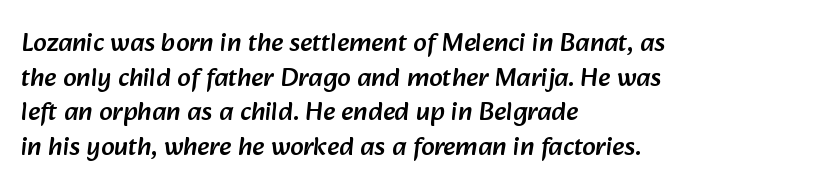
Q: Is the text underlined? A: No.
Q: How is the paragraph aligned? A: Left-aligned.
Q: Is the spacing between letters normal or unusually wide? A: Normal.
Q: Is the spacing between lines tight, normal or loose? A: Normal.
